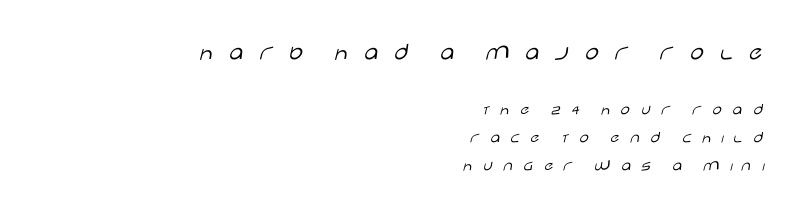
Q: Is the text bold? A: No.
Q: Is the text italic (slanted)? A: Yes.
Q: Is the text underlined? A: No.
Q: How is the paragraph aligned? A: Right-aligned.
Q: Is the spacing between letters normal or unusually wide? A: Unusually wide.
Q: Is the spacing between lines tight, normal or loose? A: Normal.
Q: Which block of text is set in a larger size, the first (top) or the second (bottom)? A: The first (top) one.
